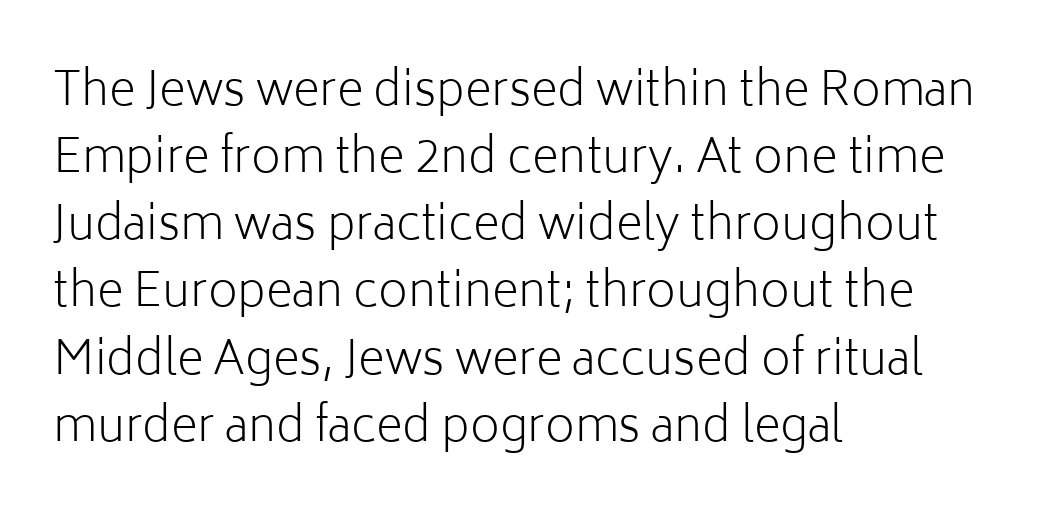
The image shows 46 px light sans-serif type, upright; set left-aligned, normal line spacing (1.46x), normal letter spacing, not underlined; low stroke contrast and a medium x-height.
